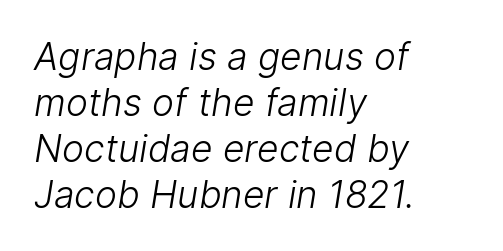
The tracking reads as untouched default to a designer's eye. You can tell from the bare stems that sans-serif type was used. This reads as an unemphasized weight, regular at the heaviest. Is the block centered? No — it sits flush against the left margin. The rendering uses natural spacing where letterforms have individual widths. No word sits above an underline.
